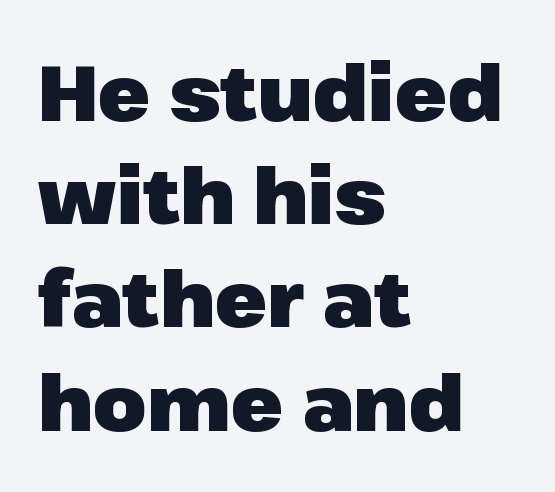
The image shows 77 px heavy sans-serif type, upright; set left-aligned, normal line spacing (1.34x), normal letter spacing, not underlined; low stroke contrast and a medium x-height.
